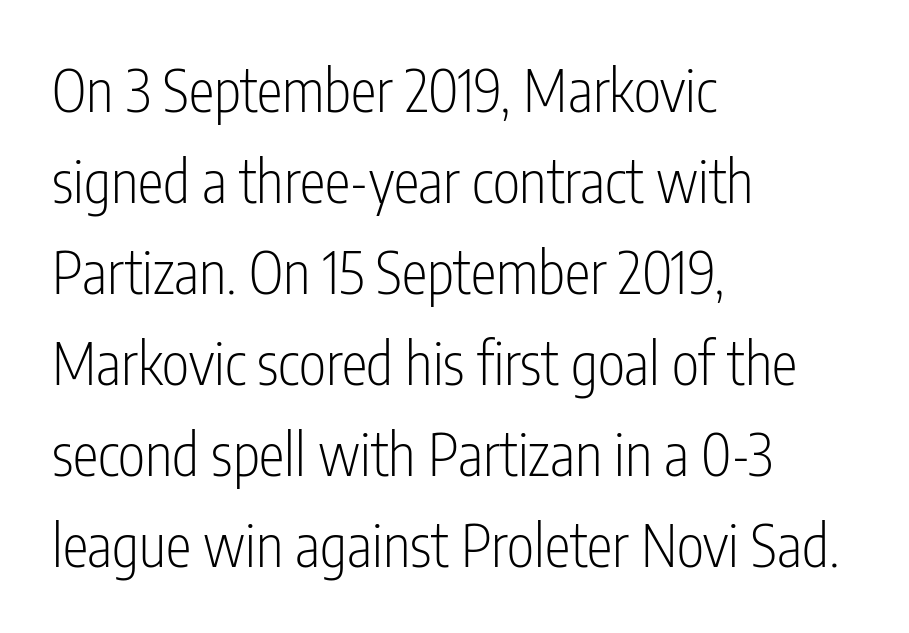
The image shows 58 px light, condensed sans-serif type, upright; set left-aligned, normal line spacing (1.57x), normal letter spacing, not underlined; low stroke contrast and a medium x-height.
